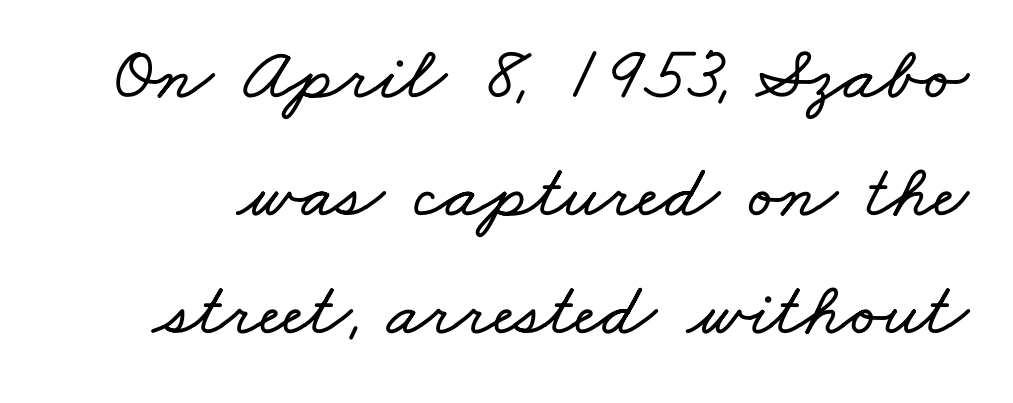
{"width": "wide", "stroke_contrast": "low", "x_height": "small", "monospaced": "no", "underline": "no", "line_spacing": "normal", "line_spacing_ratio": 1.55, "letter_spacing": "normal", "letter_spacing_em": 0.0, "glyph_px": 76}
